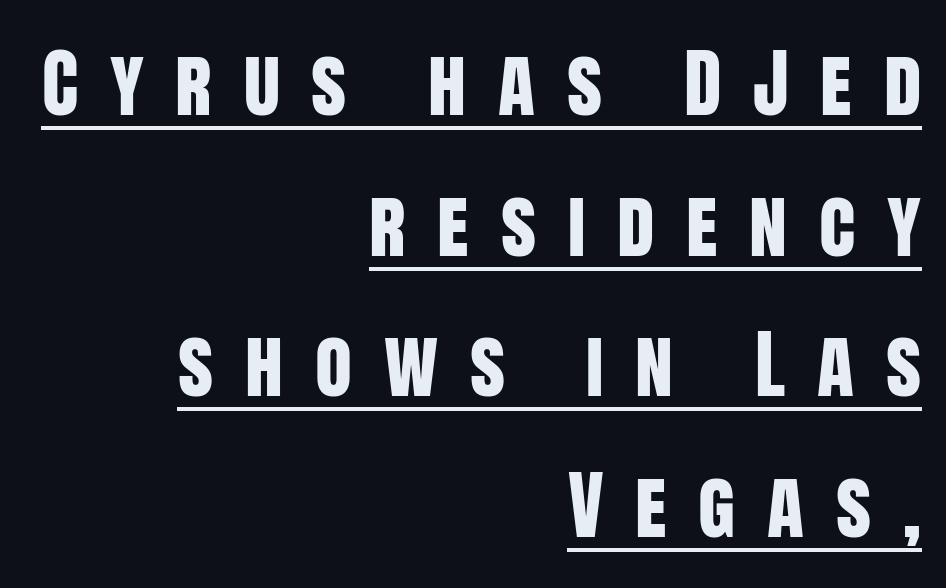
The type family on display is of the sans-serif kind. Each word looks stretched out because of the extra space between its letters. Quick note: not italic, upright. Underline: present. Think of a printed novel: that variable character pitch is what you see here. The paragraph has a hard right edge and a soft left edge.
